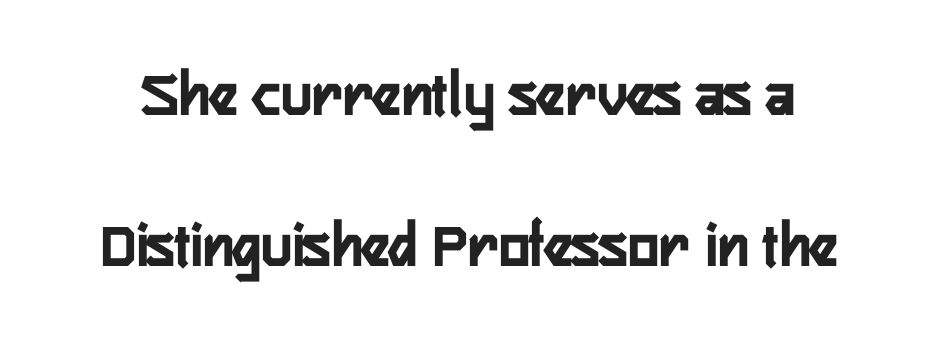
{"serif": "no", "italic": "no", "width": "condensed", "stroke_contrast": "low", "x_height": "medium", "monospaced": "no", "underline": "no", "line_spacing": "loose", "line_spacing_ratio": 2.32, "letter_spacing": "normal", "letter_spacing_em": 0.0, "glyph_px": 65}
